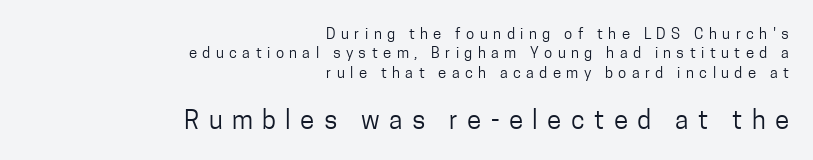
Stems and bowls with no extra thickness — not bold. The area under the type is left untouched. Italic? Not at all — the glyphs are vertical. Line ends are locked; line starts wander. The leading is moderate, giving the passage an even texture. Size hierarchy here favors the trailing block over the leading one.
